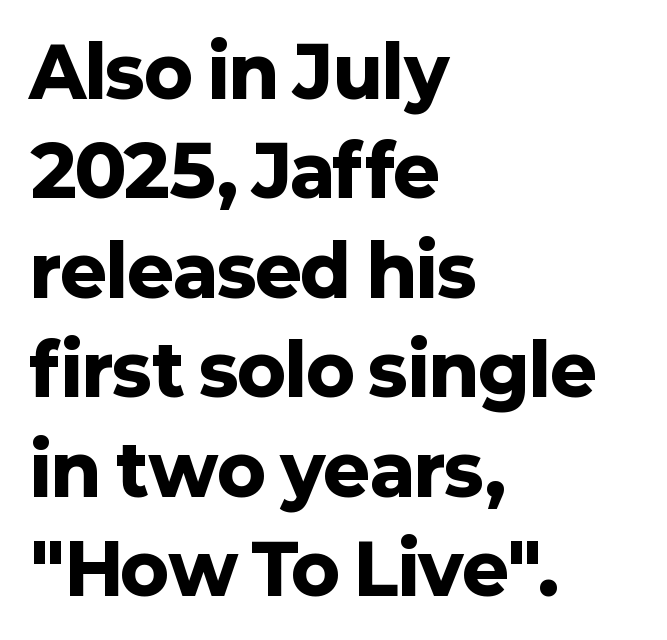
Q: Is the text bold? A: Yes.
Q: Is the text italic (slanted)? A: No, it is upright.
Q: Is the typeface a serif or a sans-serif typeface? A: Sans-serif.
Q: Is the text underlined? A: No.
Q: How is the paragraph aligned? A: Left-aligned.
Q: Is the spacing between letters normal or unusually wide? A: Normal.
Q: Is the spacing between lines tight, normal or loose? A: Normal.
Q: Width (condensed, normal, or wide)? A: Normal.
Q: Stroke contrast? A: Low.
Q: x-height? A: Medium.
Q: Monospaced? A: No.
